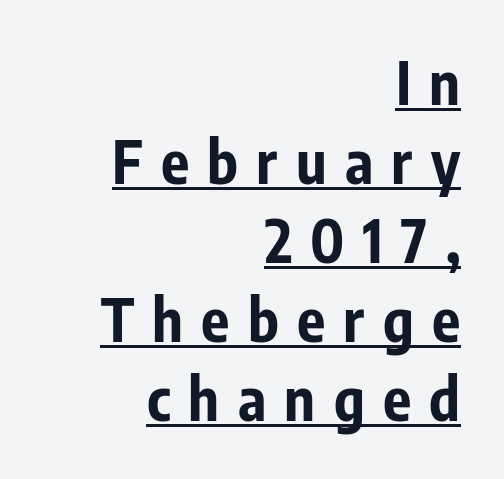
{"serif": "no", "italic": "no", "bold": "yes", "weight": "bold", "width": "condensed", "stroke_contrast": "low", "x_height": "medium", "monospaced": "no", "underline": "yes", "align": "right", "line_spacing": "normal", "line_spacing_ratio": 1.34, "letter_spacing": "wide", "letter_spacing_em": 0.31, "glyph_px": 59}
